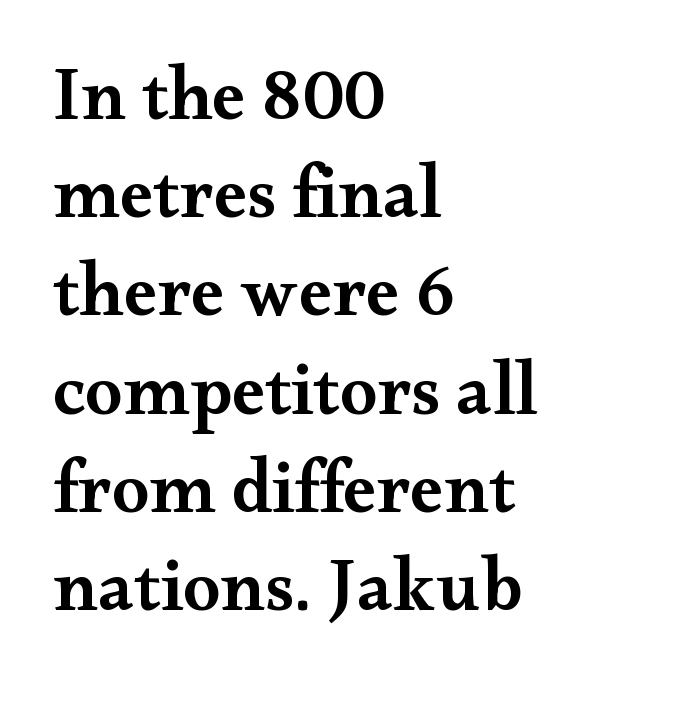
The image shows 75 px semibold, wide serif type, upright; set left-aligned, normal line spacing (1.31x), normal letter spacing, not underlined; medium stroke contrast and a small x-height.
